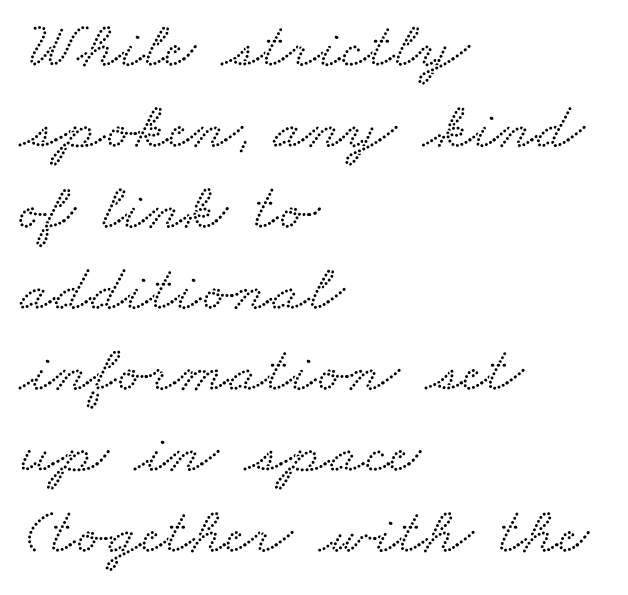
The image shows 67 px wide type; set left-aligned, line spacing 1.21x, normal letter spacing, not underlined; low stroke contrast and a small x-height.
